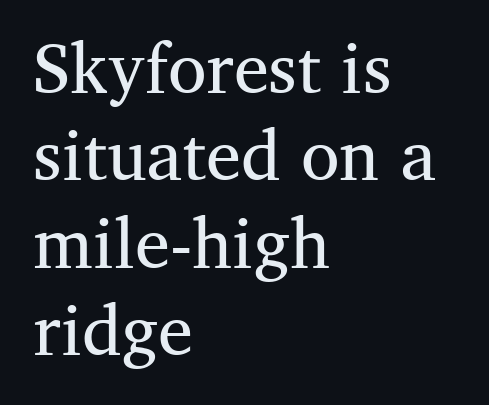
Which margin do the lines hug? The left one — the right edge is uneven. Is the type heavy? It reads as light-to-regular instead. Check where the strokes stop: tiny serifs finish them off. The face used here is proportionally spaced, like ordinary book or web type. In terms of posture, this sample is upright. This rendering leaves character spacing at its baseline value.
